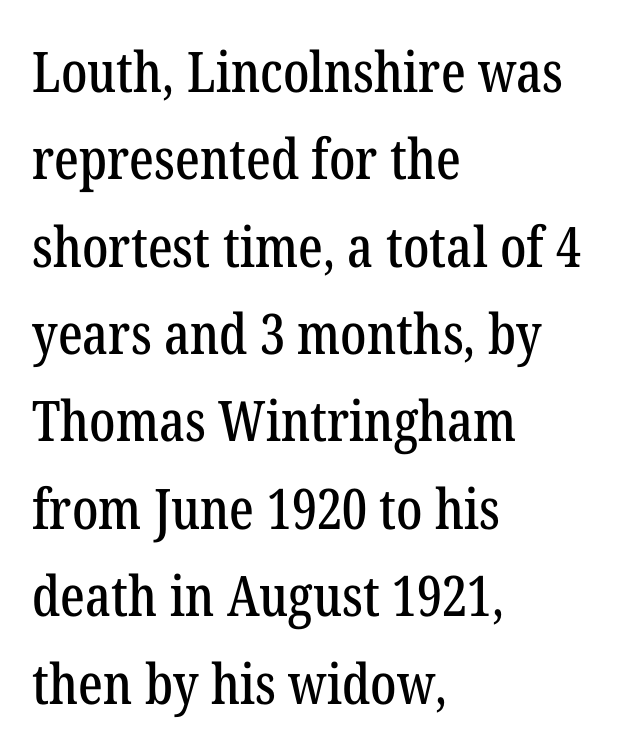
{"serif": "yes", "italic": "no", "width": "condensed", "stroke_contrast": "low", "x_height": "medium", "monospaced": "no", "underline": "no", "align": "left", "line_spacing": "normal", "line_spacing_ratio": 1.56, "letter_spacing": "normal", "letter_spacing_em": 0.0, "glyph_px": 56}
